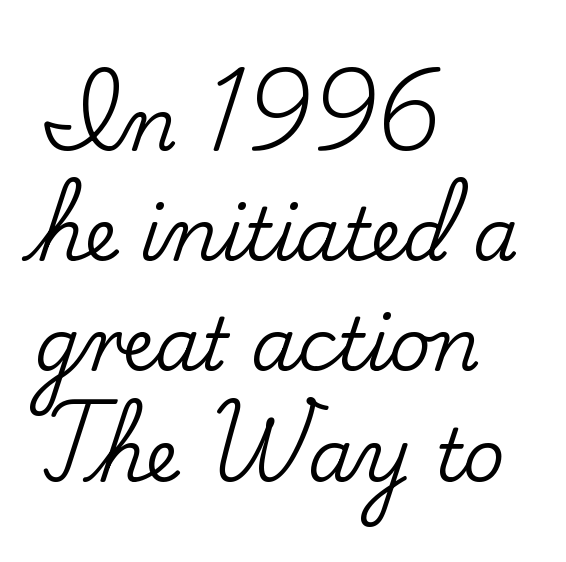
Only glyphs here, with clear space below each row. Leading matches the norm, producing a regular column. Left-aligned paragraph, ragged on the right. Characters follow at the spacing the type designer built in. The face used here is proportionally spaced, like ordinary book or web type.
